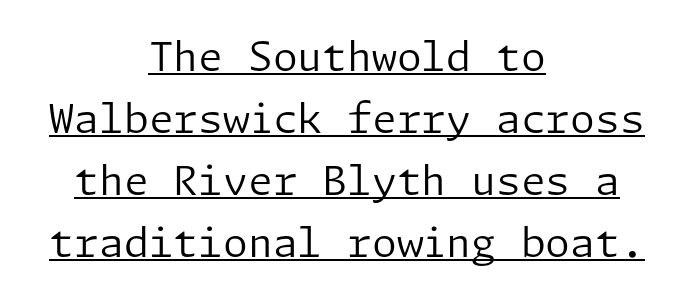
{"serif": "no", "italic": "no", "bold": "no", "weight": "regular", "width": "normal", "stroke_contrast": "low", "x_height": "medium", "underline": "yes", "align": "center", "line_spacing": "normal", "line_spacing_ratio": 1.55, "letter_spacing": "normal", "letter_spacing_em": 0.0, "glyph_px": 40}
